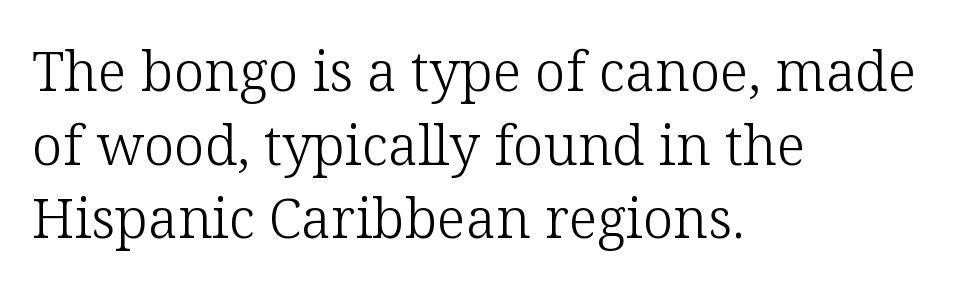
Q: Is the text bold? A: No.
Q: Is the text italic (slanted)? A: No, it is upright.
Q: Is the typeface a serif or a sans-serif typeface? A: Serif.
Q: Is the text underlined? A: No.
Q: How is the paragraph aligned? A: Left-aligned.
Q: Is the spacing between letters normal or unusually wide? A: Normal.
Q: Is the spacing between lines tight, normal or loose? A: Normal.
Q: Width (condensed, normal, or wide)? A: Normal.
Q: Stroke contrast? A: Low.
Q: x-height? A: Medium.
Q: Monospaced? A: No.
